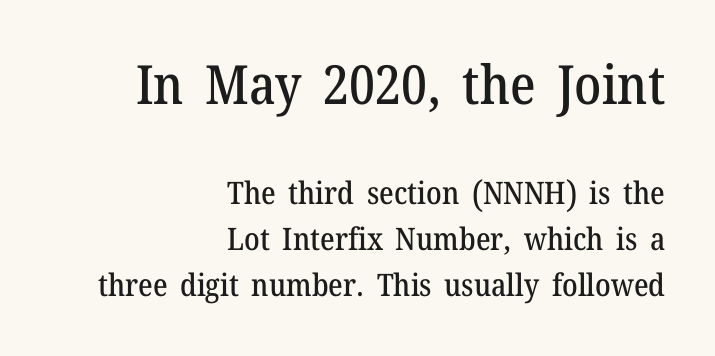
{"serif": "yes", "italic": "no", "width": "normal", "stroke_contrast": "medium", "x_height": "medium", "monospaced": "no", "underline": "no", "align": "right", "line_spacing": "normal", "line_spacing_ratio": 1.48, "letter_spacing": "normal", "letter_spacing_em": 0.0, "larger_block": "first", "size_ratio": 1.74, "glyph_px": 54}
